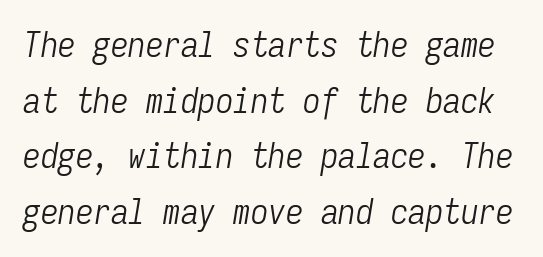
{"italic": "yes", "lean": "right", "slant_degrees": 9, "bold": "no", "weight": "light", "width": "condensed", "stroke_contrast": "low", "x_height": "medium", "monospaced": "yes", "underline": "no", "line_spacing": "normal", "line_spacing_ratio": 1.59, "letter_spacing": "normal", "letter_spacing_em": 0.0, "glyph_px": 35}
